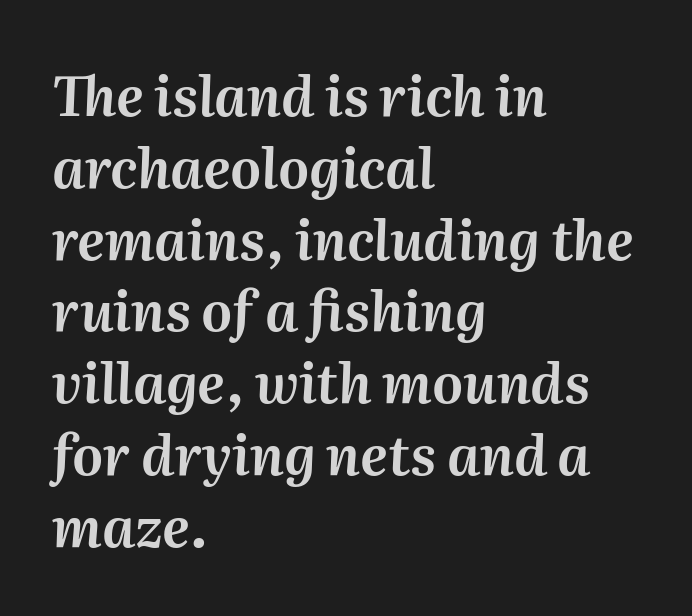
Q: Is the text italic (slanted)? A: Yes, it leans right by about 2 degrees.
Q: Is the text underlined? A: No.
Q: How is the paragraph aligned? A: Left-aligned.
Q: Is the spacing between letters normal or unusually wide? A: Normal.
Q: Is the spacing between lines tight, normal or loose? A: Normal.
Q: Width (condensed, normal, or wide)? A: Normal.
Q: Stroke contrast? A: Medium.
Q: x-height? A: Medium.
Q: Monospaced? A: No.
